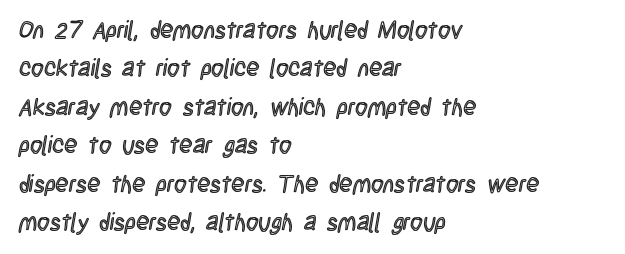
Q: Is the text italic (slanted)? A: Yes.
Q: Is the text underlined? A: No.
Q: How is the paragraph aligned? A: Left-aligned.
Q: Is the spacing between letters normal or unusually wide? A: Normal.
Q: Is the spacing between lines tight, normal or loose? A: Normal.
